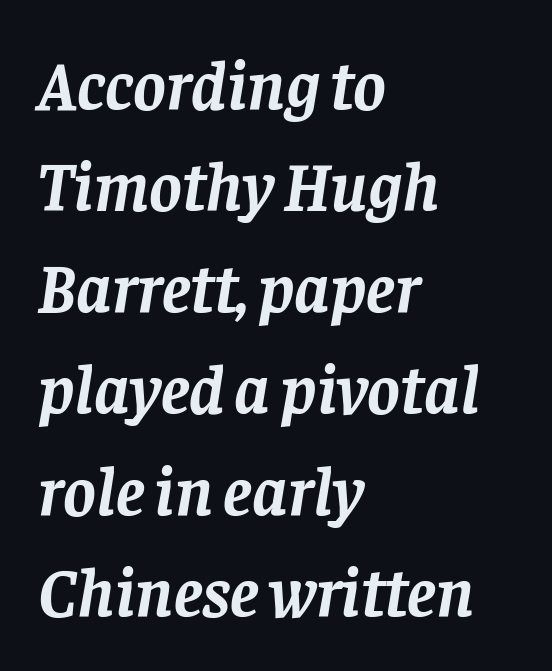
{"serif": "yes", "italic": "yes", "lean": "right", "slant_degrees": 8, "bold": "yes", "weight": "semibold", "width": "normal", "stroke_contrast": "low", "x_height": "large", "monospaced": "no", "underline": "no", "align": "left", "line_spacing": "normal", "line_spacing_ratio": 1.47, "letter_spacing": "normal", "letter_spacing_em": 0.0, "glyph_px": 69}
